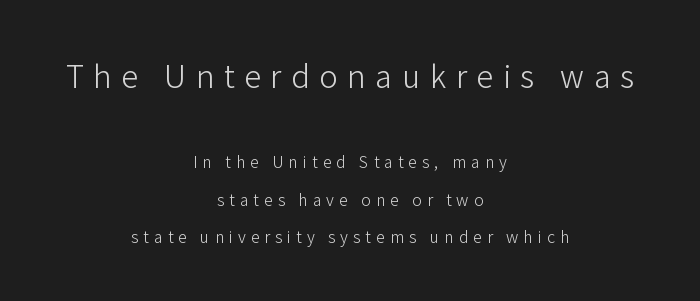
Q: Is the text bold? A: No.
Q: Is the text italic (slanted)? A: No, it is upright.
Q: Is the typeface a serif or a sans-serif typeface? A: Sans-serif.
Q: Is the text underlined? A: No.
Q: How is the paragraph aligned? A: Centered.
Q: Is the spacing between letters normal or unusually wide? A: Unusually wide.
Q: Is the spacing between lines tight, normal or loose? A: Loose.
Q: Which block of text is set in a larger size, the first (top) or the second (bottom)? A: The first (top) one.
Q: Width (condensed, normal, or wide)? A: Normal.
Q: Stroke contrast? A: Low.
Q: x-height? A: Medium.
Q: Monospaced? A: No.
